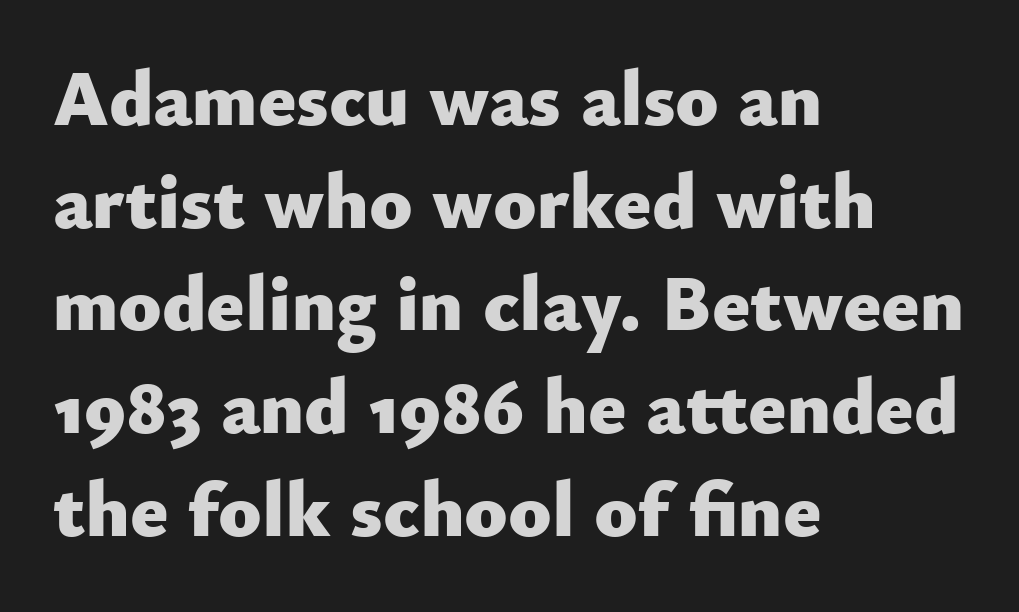
The image shows 79 px heavy sans-serif type, upright; set left-aligned, normal line spacing (1.3x), normal letter spacing, not underlined; low stroke contrast and a small x-height.
